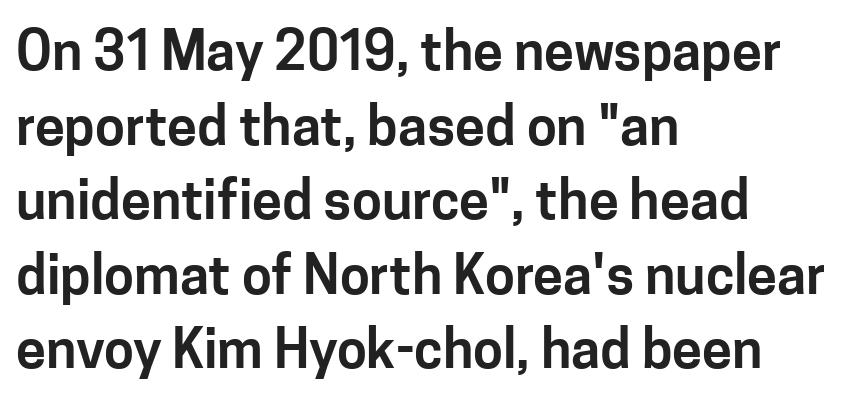
Q: Is the text italic (slanted)? A: No, it is upright.
Q: Is the typeface a serif or a sans-serif typeface? A: Sans-serif.
Q: Is the text underlined? A: No.
Q: How is the paragraph aligned? A: Left-aligned.
Q: Is the spacing between letters normal or unusually wide? A: Normal.
Q: Is the spacing between lines tight, normal or loose? A: Normal.
Q: Width (condensed, normal, or wide)? A: Normal.
Q: Stroke contrast? A: Low.
Q: x-height? A: Medium.
Q: Monospaced? A: No.
